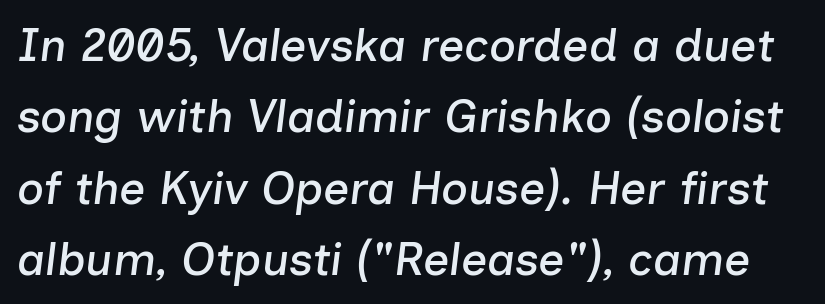
Q: Is the text italic (slanted)? A: Yes, it leans right by about 7 degrees.
Q: Is the text underlined? A: No.
Q: Is the spacing between letters normal or unusually wide? A: Normal.
Q: Is the spacing between lines tight, normal or loose? A: Normal.
Q: Width (condensed, normal, or wide)? A: Normal.
Q: Stroke contrast? A: Low.
Q: x-height? A: Medium.
Q: Monospaced? A: No.
